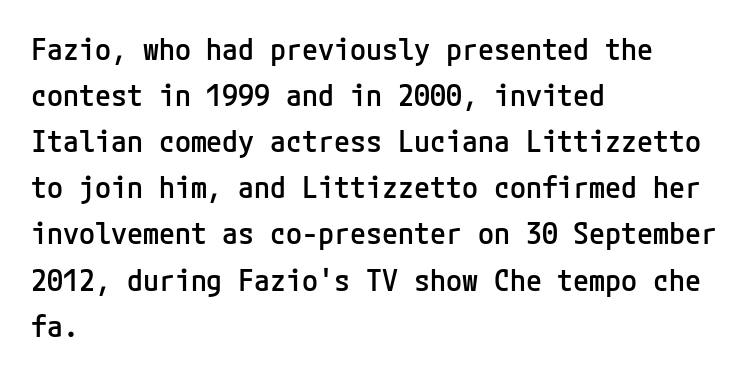
To sum up the face: it is a sans, with no serifs. Letters rest on an invisible, unmarked baseline. Interline gaps are of average width in this sample. The setting favours the left margin, as ordinary paragraphs usually do. How heavy is the stroke? Medium-heavy — a semibold, shy of bold.
